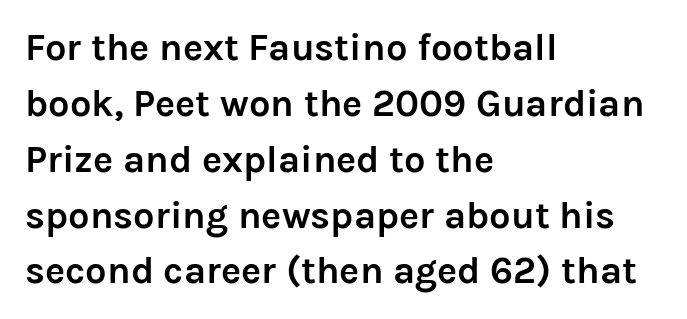
{"serif": "no", "italic": "no", "bold": "yes", "weight": "semibold", "width": "normal", "stroke_contrast": "low", "x_height": "medium", "monospaced": "no", "underline": "no", "align": "left", "line_spacing": "normal", "line_spacing_ratio": 1.47, "letter_spacing": "normal", "letter_spacing_em": 0.0, "glyph_px": 38}
